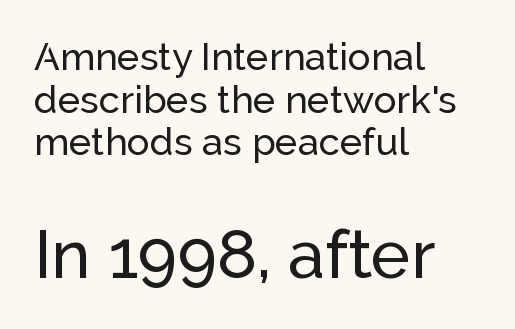
Q: Is the text italic (slanted)? A: No, it is upright.
Q: Is the typeface a serif or a sans-serif typeface? A: Sans-serif.
Q: Is the text underlined? A: No.
Q: How is the paragraph aligned? A: Left-aligned.
Q: Is the spacing between letters normal or unusually wide? A: Normal.
Q: Is the spacing between lines tight, normal or loose? A: Tight.
Q: Which block of text is set in a larger size, the first (top) or the second (bottom)? A: The second (bottom) one.
Q: Width (condensed, normal, or wide)? A: Normal.
Q: Stroke contrast? A: Low.
Q: x-height? A: Medium.
Q: Monospaced? A: No.
